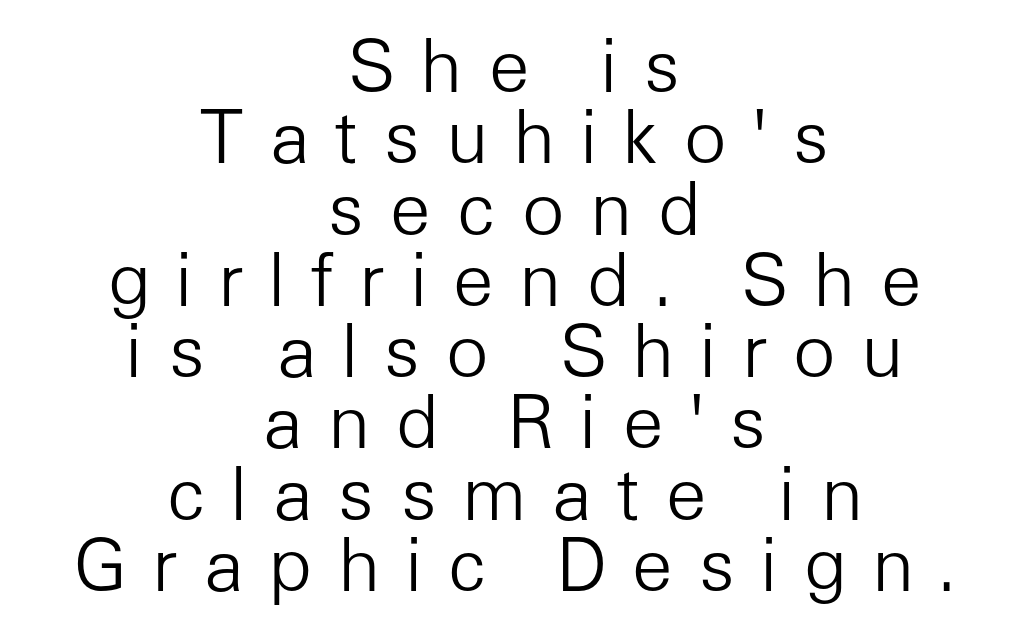
The image shows 72 px light sans-serif type, upright; set centered, tight line spacing (0.99x), unusually wide letter spacing (+0.34 em), not underlined; low stroke contrast and a medium x-height.
